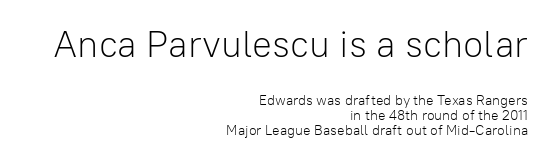
Q: Is the text bold? A: No.
Q: Is the text italic (slanted)? A: No, it is upright.
Q: Is the typeface a serif or a sans-serif typeface? A: Sans-serif.
Q: Is the text underlined? A: No.
Q: How is the paragraph aligned? A: Right-aligned.
Q: Is the spacing between letters normal or unusually wide? A: Normal.
Q: Is the spacing between lines tight, normal or loose? A: Tight.
Q: Which block of text is set in a larger size, the first (top) or the second (bottom)? A: The first (top) one.
Q: Width (condensed, normal, or wide)? A: Normal.
Q: Stroke contrast? A: Low.
Q: x-height? A: Medium.
Q: Monospaced? A: No.
